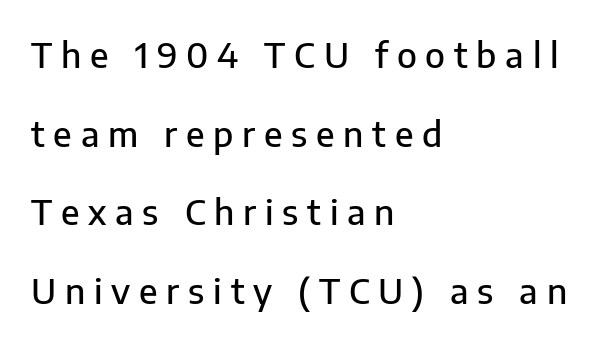
The image shows 35 px sans-serif type, upright; set left-aligned, loose line spacing (2.25x), unusually wide letter spacing (+0.25 em), not underlined; low stroke contrast and a medium x-height.
